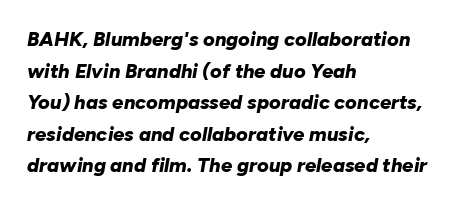
{"italic": "yes", "lean": "right", "slant_degrees": 10, "bold": "yes", "underline": "no", "align": "left", "line_spacing": "normal", "line_spacing_ratio": 1.58, "letter_spacing": "normal", "letter_spacing_em": 0.0, "glyph_px": 20}
